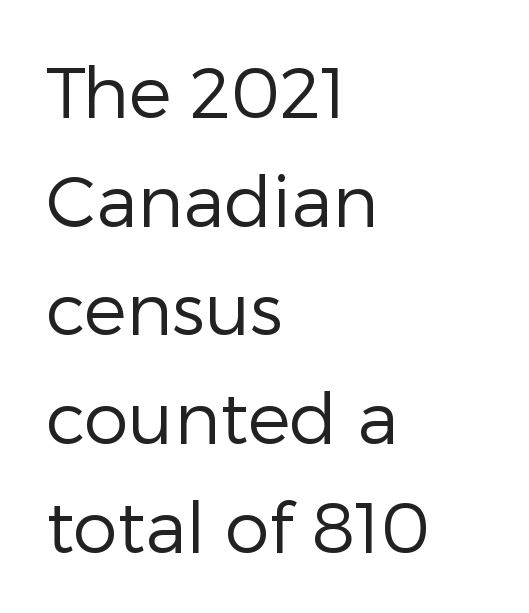
{"serif": "no", "italic": "no", "bold": "no", "weight": "regular", "width": "normal", "stroke_contrast": "low", "x_height": "medium", "monospaced": "no", "underline": "no", "align": "left", "line_spacing": "normal", "line_spacing_ratio": 1.53, "letter_spacing": "normal", "letter_spacing_em": 0.0, "glyph_px": 71}
